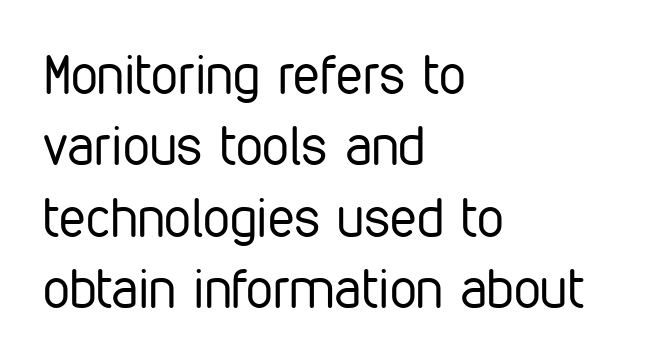
{"serif": "no", "italic": "no", "bold": "no", "weight": "regular", "width": "condensed", "stroke_contrast": "low", "x_height": "medium", "monospaced": "no", "underline": "no", "align": "left", "line_spacing": "normal", "line_spacing_ratio": 1.32, "letter_spacing": "normal", "letter_spacing_em": 0.0, "glyph_px": 54}
